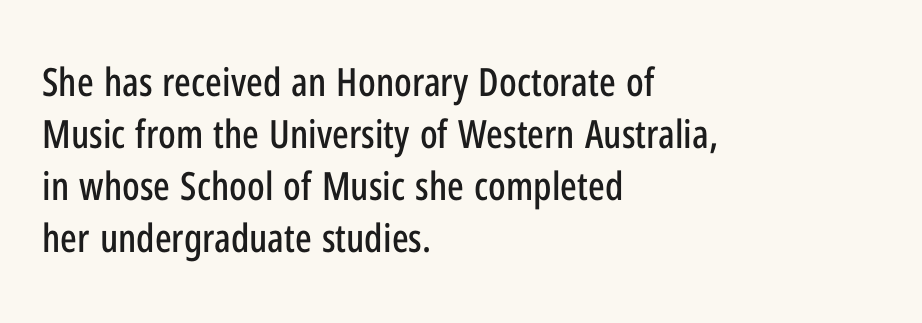
The image shows 39 px condensed sans-serif type, upright; set left-aligned, normal line spacing (1.33x), normal letter spacing, not underlined; low stroke contrast and a medium x-height.
